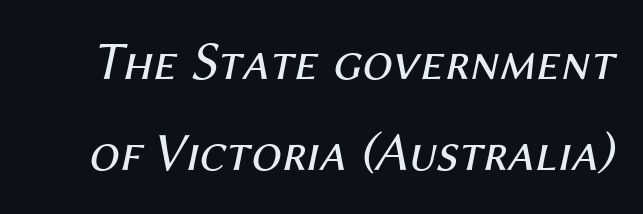
Q: Is the text bold? A: No.
Q: Is the text italic (slanted)? A: Yes, it leans right by about 12 degrees.
Q: Is the text underlined? A: No.
Q: Is the spacing between letters normal or unusually wide? A: Normal.
Q: Is the spacing between lines tight, normal or loose? A: Normal.
Q: Width (condensed, normal, or wide)? A: Normal.
Q: Stroke contrast? A: Medium.
Q: x-height? A: Medium.
Q: Monospaced? A: No.
